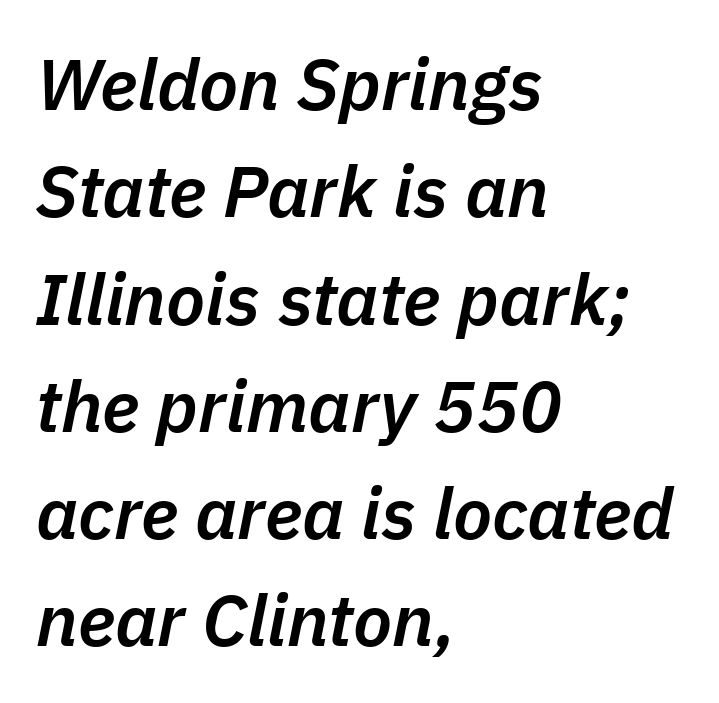
Q: Is the text bold? A: Semi-bold.
Q: Is the text italic (slanted)? A: Yes, it leans right by about 11 degrees.
Q: Is the text underlined? A: No.
Q: How is the paragraph aligned? A: Left-aligned.
Q: Is the spacing between letters normal or unusually wide? A: Normal.
Q: Is the spacing between lines tight, normal or loose? A: Normal.
Q: Width (condensed, normal, or wide)? A: Normal.
Q: Stroke contrast? A: Low.
Q: x-height? A: Medium.
Q: Monospaced? A: No.
